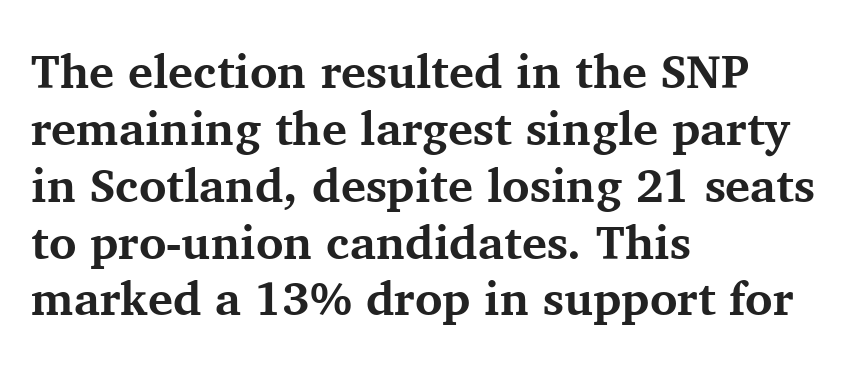
The image shows 47 px bold serif type, upright; set left-aligned, line spacing 1.21x, normal letter spacing, not underlined; medium stroke contrast and a medium x-height.
